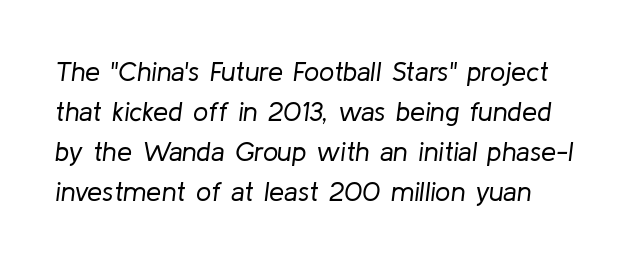
The space beneath each line is pristine and unruled. Vertically, the passage feels balanced, rows spaced as you'd expect. This sample uses an oblique cut, with every glyph tilted off the vertical. The gaps between neighbouring characters are ordinary and unremarkable. Unbolded letterforms with no extra heft.
